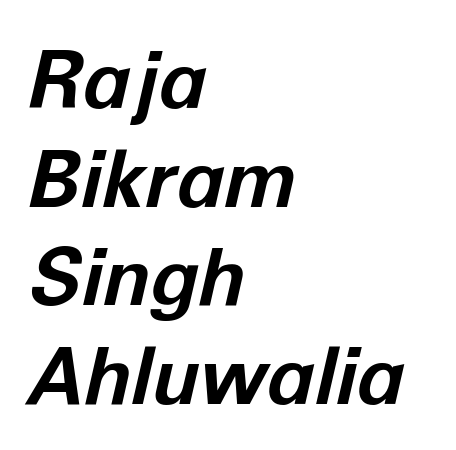
The image shows 79 px bold type, italic (leaning right); set left-aligned, normal line spacing (1.25x), normal letter spacing, not underlined; low stroke contrast and a medium x-height.
